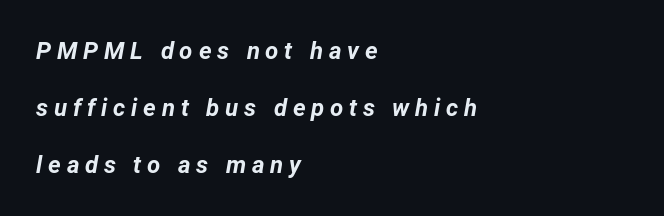
Teacher's note: observe the even left margin — that is flush-left alignment. As a designer I'd log this as weight 700, bold. Underline: absent. Inter-character spacing is expanded well beyond the font's built-in metrics. A typesetter would call this leading open, well beyond the default. Style check: oblique.
